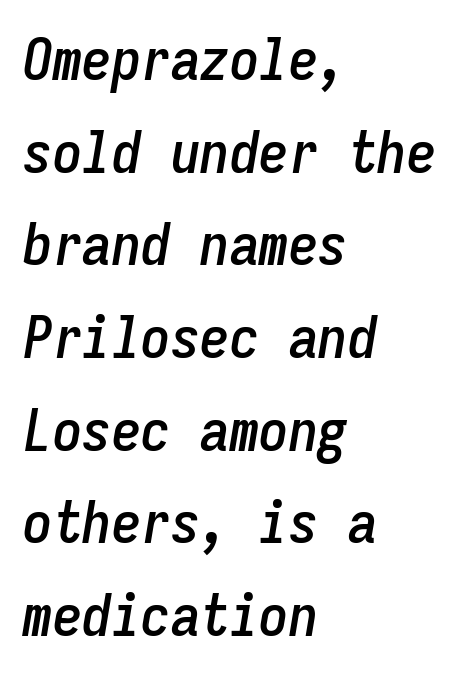
Q: Is the text italic (slanted)? A: Yes, it leans right by about 9 degrees.
Q: Is the text underlined? A: No.
Q: How is the paragraph aligned? A: Left-aligned.
Q: Is the spacing between letters normal or unusually wide? A: Normal.
Q: Is the spacing between lines tight, normal or loose? A: Normal.
Q: Width (condensed, normal, or wide)? A: Condensed.
Q: Stroke contrast? A: Low.
Q: x-height? A: Medium.
Q: Monospaced? A: Yes.
